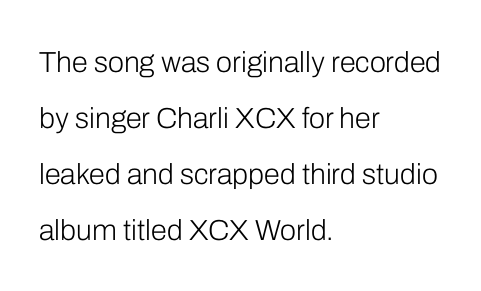
Each letter keeps its own natural width here, so spacing adapts to shape. Standard letterfit; no display-style spreading of the glyphs. Baseline-to-baseline distance is far greater than the letter height. Decoration check: the copy has no underline. The weight tops out at a normal text grade. The letters carry no serifs — their stems end cleanly without finishing strokes.
